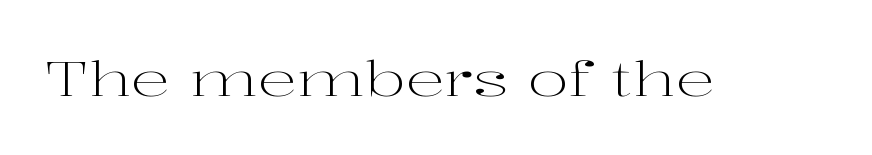
Q: Is the text bold? A: No.
Q: Is the text italic (slanted)? A: No, it is upright.
Q: Is the typeface a serif or a sans-serif typeface? A: Serif.
Q: Is the text underlined? A: No.
Q: Is the spacing between letters normal or unusually wide? A: Normal.
Q: Width (condensed, normal, or wide)? A: Wide.
Q: Stroke contrast? A: High.
Q: x-height? A: Medium.
Q: Monospaced? A: No.
